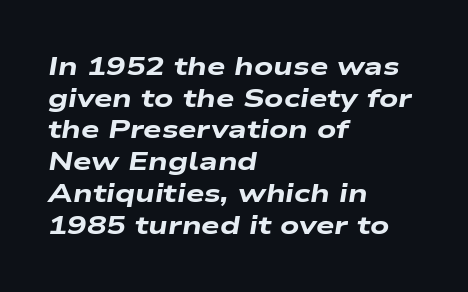
Q: Is the text bold? A: Yes.
Q: Is the text italic (slanted)? A: Yes, it leans right by about 9 degrees.
Q: Is the text underlined? A: No.
Q: How is the paragraph aligned? A: Left-aligned.
Q: Is the spacing between letters normal or unusually wide? A: Normal.
